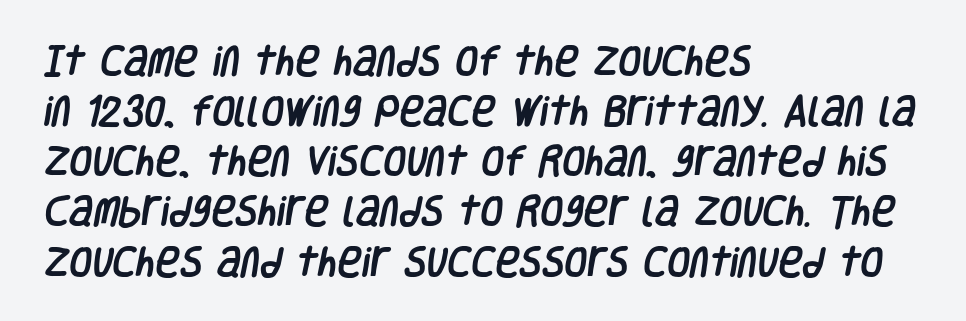
The gaps between neighbouring characters are ordinary and unremarkable. This sample keeps an unexceptional amount of space between lines. One-word summary of the alignment: left. Each letter's strokes conclude bluntly, with no projecting serifs. Character widths vary here, with narrow letters taking less room than wide ones.
